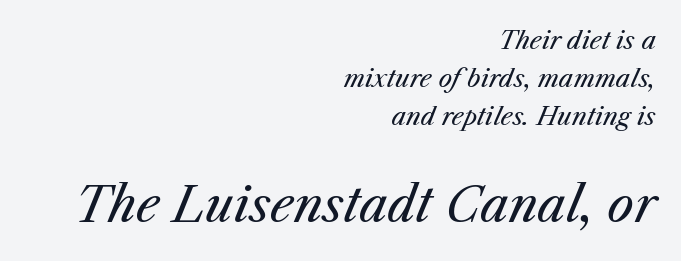
The image shows 47 px regular-weight type, italic (leaning right); set right-aligned, normal line spacing (1.58x), normal letter spacing, not underlined; the second (bottom) block is 1.96x larger; medium stroke contrast and a medium x-height.
